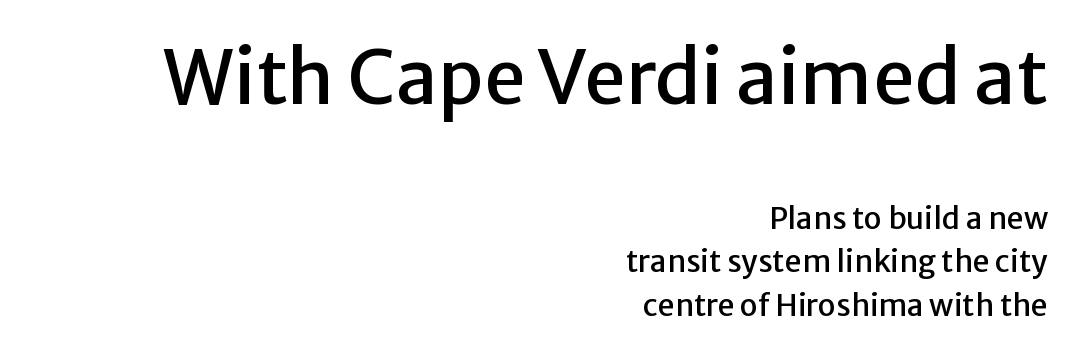
{"serif": "no", "italic": "no", "width": "normal", "stroke_contrast": "low", "x_height": "medium", "monospaced": "no", "underline": "no", "align": "right", "line_spacing": "normal", "line_spacing_ratio": 1.45, "letter_spacing": "normal", "letter_spacing_em": 0.0, "larger_block": "first", "size_ratio": 2.5, "glyph_px": 75}
